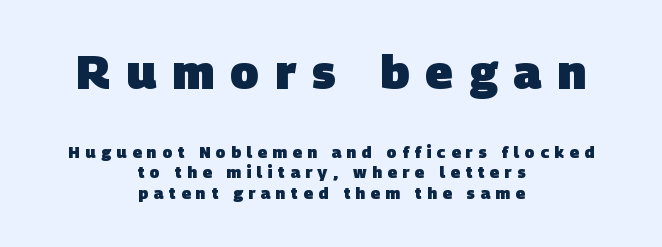
Is this a fixed-width face? No — the glyphs have proportional, varying widths. The rendering inserts visible extra space after every character. Top chunk: large. Bottom chunk: small. What kind of face is this? One without serifs — a sans.
